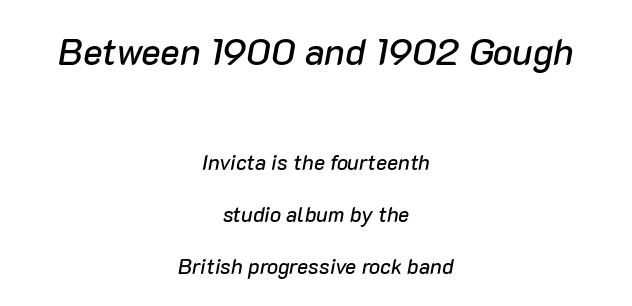
The lines are spread far apart with generous leading. Type without underlining. Is this a fixed-width face? No — the glyphs have proportional, varying widths. Teacher's note: observe the equal gaps on both sides — that is centered alignment. The whole block is typeset with a tilt. Standard letterfit; no display-style spreading of the glyphs.
